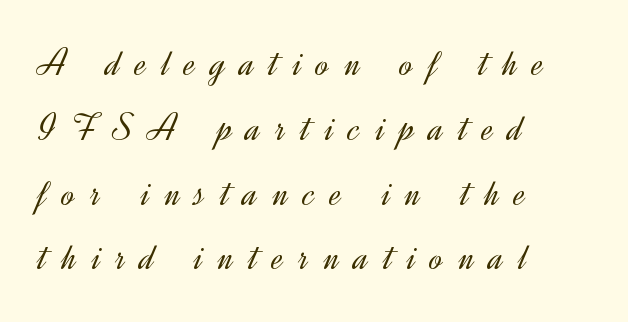
Q: Is the text bold? A: No.
Q: Is the text italic (slanted)? A: Yes.
Q: Is the typeface a serif or a sans-serif typeface? A: Sans-serif.
Q: Is the text underlined? A: No.
Q: How is the paragraph aligned? A: Left-aligned.
Q: Is the spacing between letters normal or unusually wide? A: Unusually wide.
Q: Is the spacing between lines tight, normal or loose? A: Normal.
Q: Width (condensed, normal, or wide)? A: Normal.
Q: x-height? A: Small.
Q: Monospaced? A: No.
